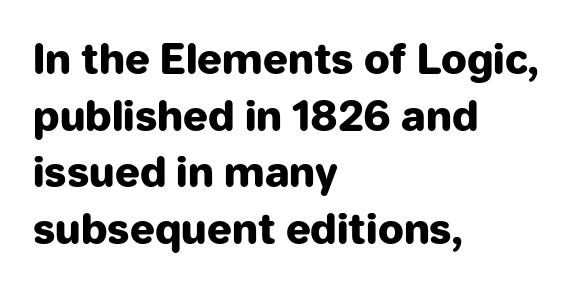
The image shows 41 px heavy sans-serif type, upright; set left-aligned, normal line spacing (1.38x), normal letter spacing, not underlined; low stroke contrast and a medium x-height.
